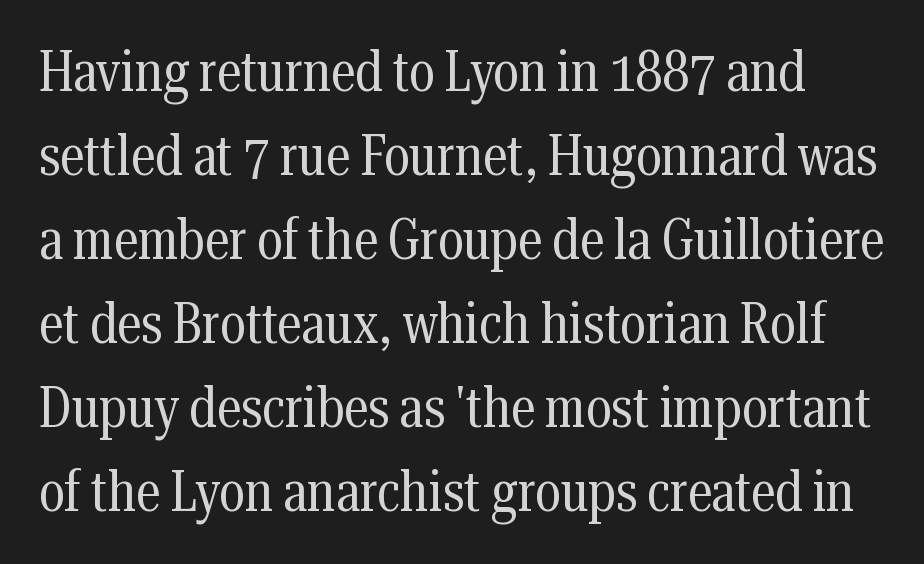
In terms of posture, this sample is upright. Has an underline been added? It has not. This rendering leaves character spacing at its baseline value. The glyphs in this specimen are seriffed.
